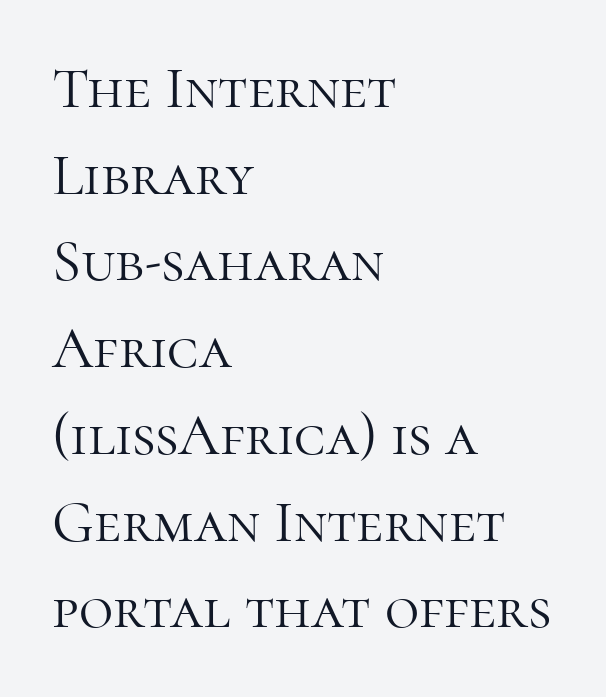
The image shows 59 px light serif type, upright; set left-aligned, normal line spacing (1.47x), normal letter spacing, not underlined; high stroke contrast and a medium x-height.
